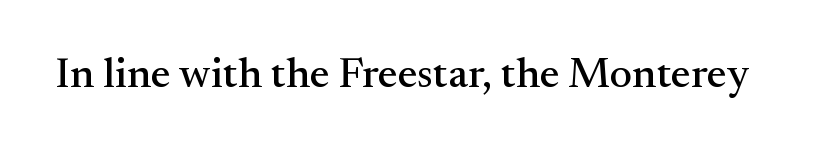
The image shows 43 px serif type, upright; set normal letter spacing, not underlined; medium stroke contrast and a small x-height.
